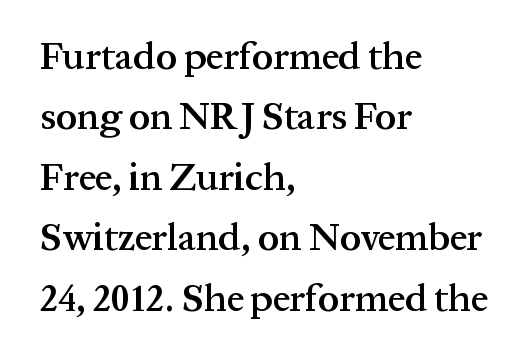
Q: Is the text bold? A: Semi-bold.
Q: Is the text italic (slanted)? A: No, it is upright.
Q: Is the typeface a serif or a sans-serif typeface? A: Serif.
Q: Is the text underlined? A: No.
Q: How is the paragraph aligned? A: Left-aligned.
Q: Is the spacing between letters normal or unusually wide? A: Normal.
Q: Is the spacing between lines tight, normal or loose? A: Normal.
Q: Width (condensed, normal, or wide)? A: Normal.
Q: Stroke contrast? A: Medium.
Q: x-height? A: Medium.
Q: Monospaced? A: No.
